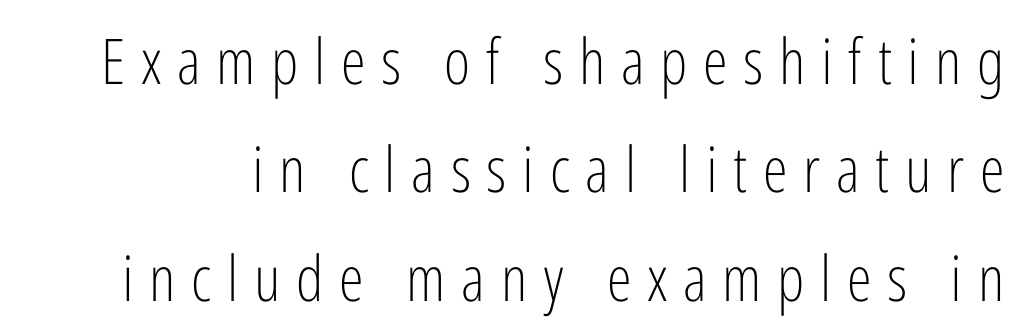
Q: Is the text bold? A: No.
Q: Is the text italic (slanted)? A: No, it is upright.
Q: Is the typeface a serif or a sans-serif typeface? A: Sans-serif.
Q: Is the text underlined? A: No.
Q: Is the spacing between letters normal or unusually wide? A: Unusually wide.
Q: Width (condensed, normal, or wide)? A: Condensed.
Q: Stroke contrast? A: Low.
Q: x-height? A: Medium.
Q: Monospaced? A: No.
